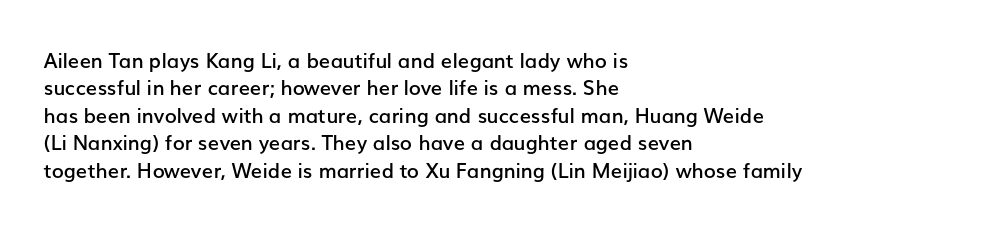
{"italic": "no", "bold": "semi", "underline": "no", "align": "left", "line_spacing": "normal", "line_spacing_ratio": 1.37, "letter_spacing": "normal", "letter_spacing_em": 0.0, "glyph_px": 20}
